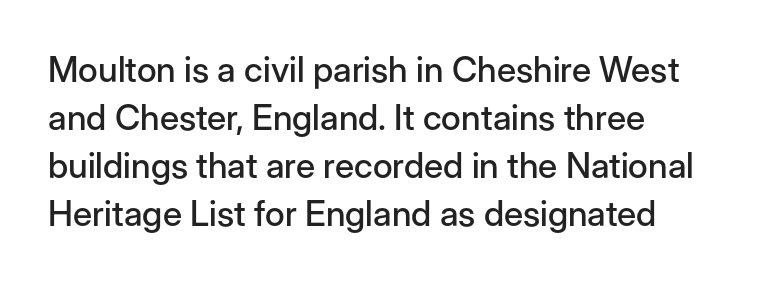
The image shows 35 px sans-serif type, upright; set left-aligned, normal line spacing (1.37x), normal letter spacing, not underlined; low stroke contrast and a medium x-height.
